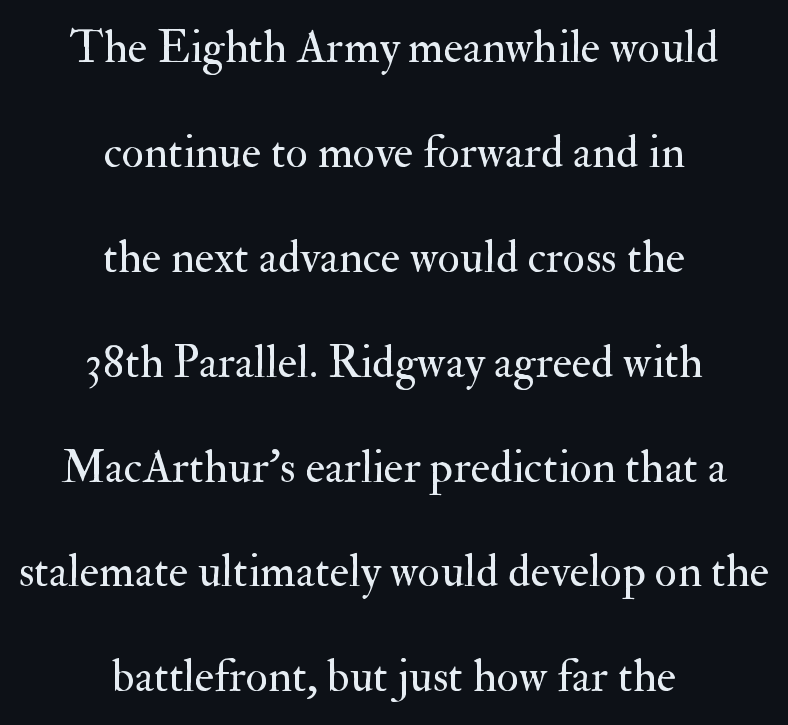
Q: Is the text bold? A: No.
Q: Is the text italic (slanted)? A: No, it is upright.
Q: Is the typeface a serif or a sans-serif typeface? A: Serif.
Q: Is the text underlined? A: No.
Q: How is the paragraph aligned? A: Centered.
Q: Is the spacing between letters normal or unusually wide? A: Normal.
Q: Is the spacing between lines tight, normal or loose? A: Loose.
Q: Width (condensed, normal, or wide)? A: Normal.
Q: Stroke contrast? A: Medium.
Q: x-height? A: Small.
Q: Monospaced? A: No.
